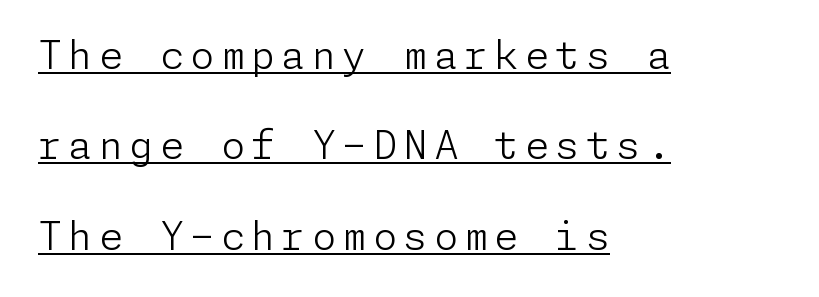
Short and long lines alike share a common starting point at left. Looks like someone drew a line under every word here. Upright lettering throughout. A sans-serif font was chosen for this passage. A typesetter would call this leading open, well beyond the default. The cut favours lightness, reaching ordinary text weight at its darkest.
